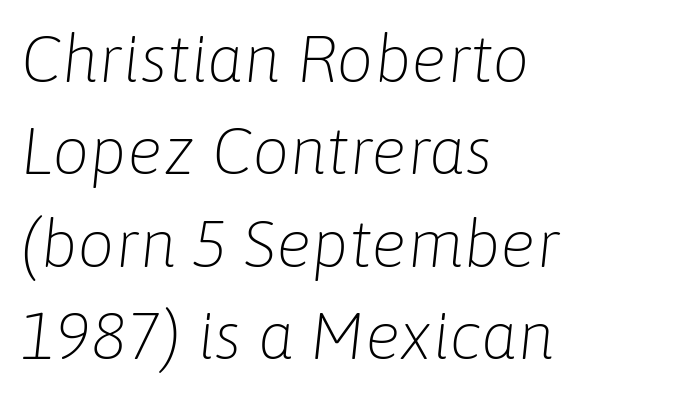
The image shows 66 px light type, italic (leaning right); set left-aligned, normal line spacing (1.4x), normal letter spacing, not underlined; low stroke contrast and a medium x-height.
